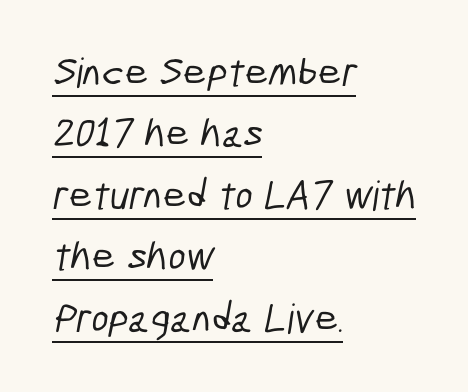
Q: Is the typeface a serif or a sans-serif typeface? A: Sans-serif.
Q: Is the text underlined? A: Yes.
Q: How is the paragraph aligned? A: Left-aligned.
Q: Is the spacing between letters normal or unusually wide? A: Normal.
Q: Is the spacing between lines tight, normal or loose? A: Normal.
Q: Width (condensed, normal, or wide)? A: Condensed.
Q: Stroke contrast? A: Low.
Q: x-height? A: Medium.
Q: Monospaced? A: No.
